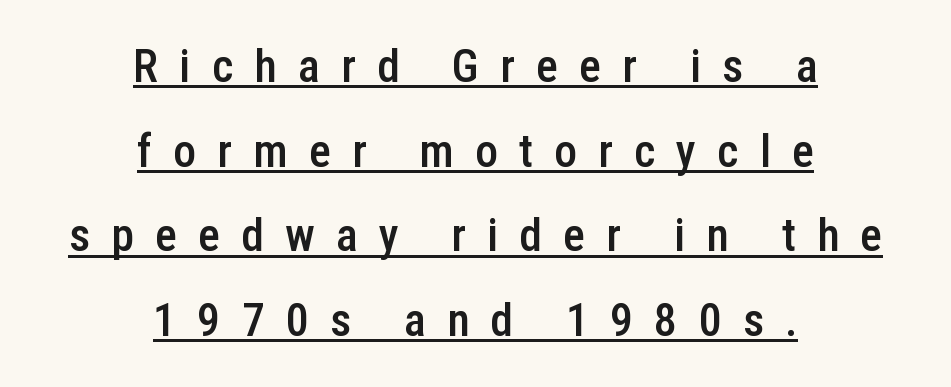
Q: Is the text bold? A: Semi-bold.
Q: Is the text italic (slanted)? A: No, it is upright.
Q: Is the typeface a serif or a sans-serif typeface? A: Sans-serif.
Q: Is the text underlined? A: Yes.
Q: How is the paragraph aligned? A: Centered.
Q: Is the spacing between letters normal or unusually wide? A: Unusually wide.
Q: Width (condensed, normal, or wide)? A: Condensed.
Q: Stroke contrast? A: Low.
Q: x-height? A: Medium.
Q: Monospaced? A: No.
